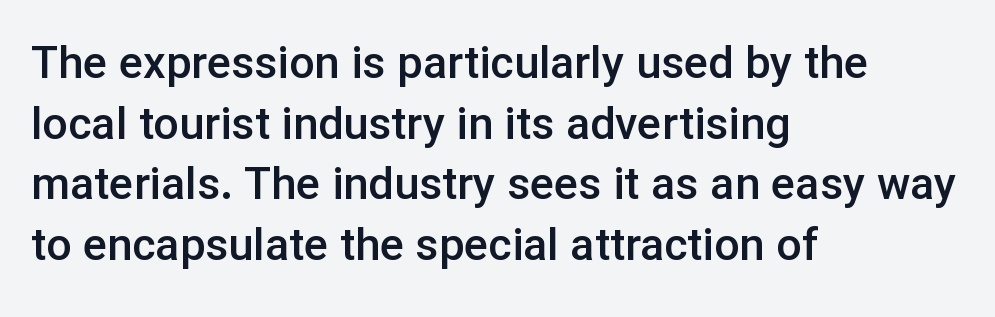
The image shows 45 px semibold sans-serif type, upright; set left-aligned, normal line spacing (1.35x), normal letter spacing, not underlined; low stroke contrast and a medium x-height.
